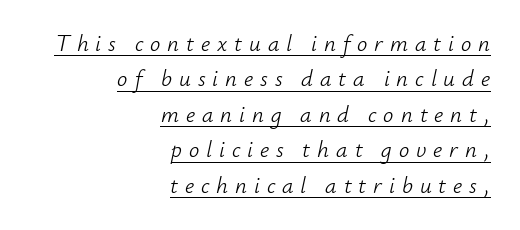
The passage shown has open, widely tracked lettering throughout. The designer left line spacing at the default. Beneath each row of characters lies a ruled line. If you drew a ruler down the right edge, every line would touch it. Rendered with sloped, italic letterforms.
